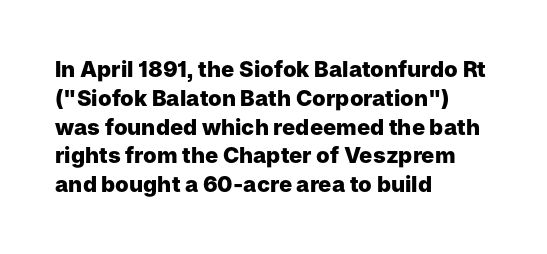
The rows are spaced the way most documents space them. Its strokes are broad and dark, the hallmark of bold type. Posture: upright roman. A bare baseline throughout the passage.
